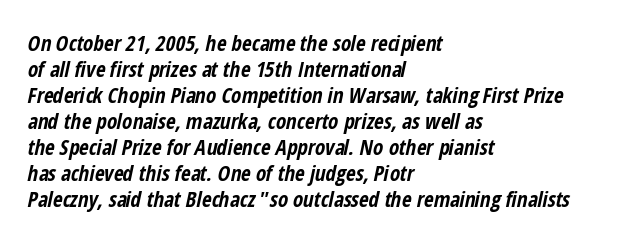
The image shows 21 px bold type, italic (leaning right); set left-aligned, line spacing 1.24x, normal letter spacing, not underlined.
